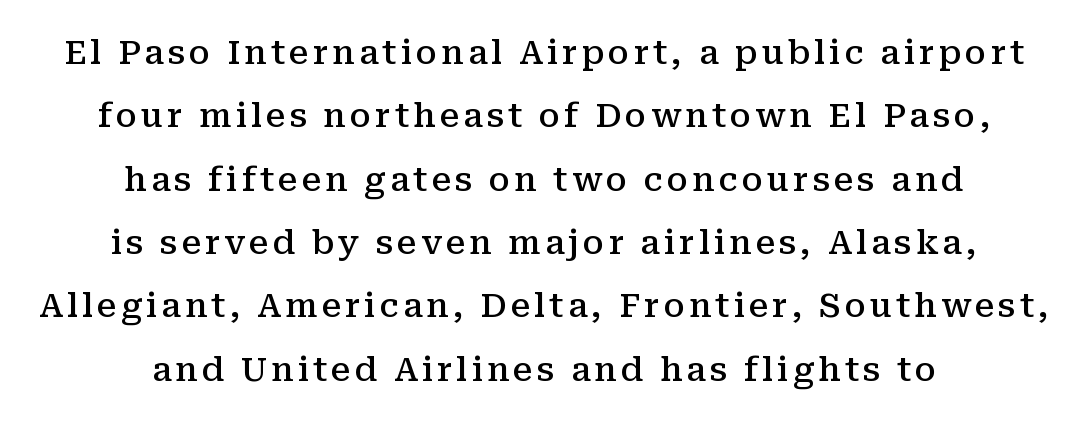
{"serif": "yes", "italic": "no", "bold": "semi", "weight": "semibold", "width": "normal", "stroke_contrast": "medium", "x_height": "medium", "monospaced": "no", "underline": "no", "align": "center", "line_spacing": "loose", "line_spacing_ratio": 1.92, "glyph_px": 33}
